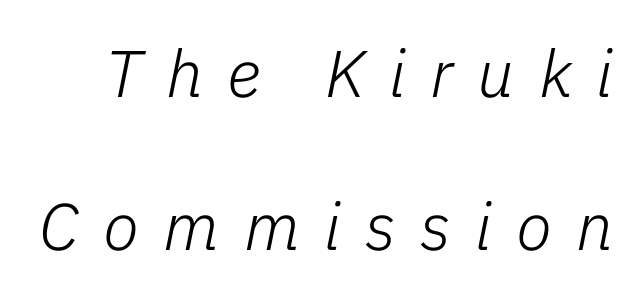
{"italic": "yes", "lean": "right", "slant_degrees": 11, "bold": "no", "weight": "light", "width": "normal", "stroke_contrast": "low", "x_height": "medium", "monospaced": "no", "underline": "no", "line_spacing": "loose", "line_spacing_ratio": 2.32, "letter_spacing": "wide", "letter_spacing_em": 0.37, "glyph_px": 66}
